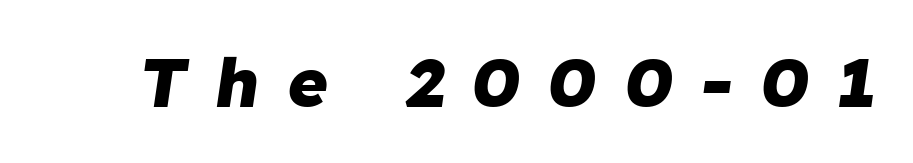
Q: Is the text bold? A: Yes.
Q: Is the text italic (slanted)? A: Yes, it leans right by about 8 degrees.
Q: Is the text underlined? A: No.
Q: Is the spacing between letters normal or unusually wide? A: Unusually wide.
Q: Width (condensed, normal, or wide)? A: Normal.
Q: Stroke contrast? A: Low.
Q: x-height? A: Medium.
Q: Monospaced? A: No.
